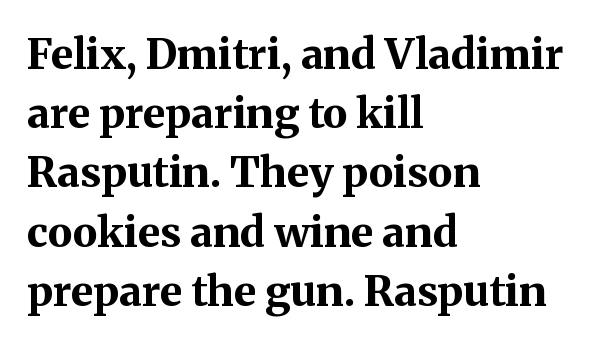
{"serif": "yes", "italic": "no", "bold": "yes", "weight": "bold", "width": "normal", "stroke_contrast": "medium", "x_height": "medium", "monospaced": "no", "underline": "no", "align": "left", "line_spacing": "normal", "line_spacing_ratio": 1.41, "letter_spacing": "normal", "letter_spacing_em": 0.0, "glyph_px": 42}
